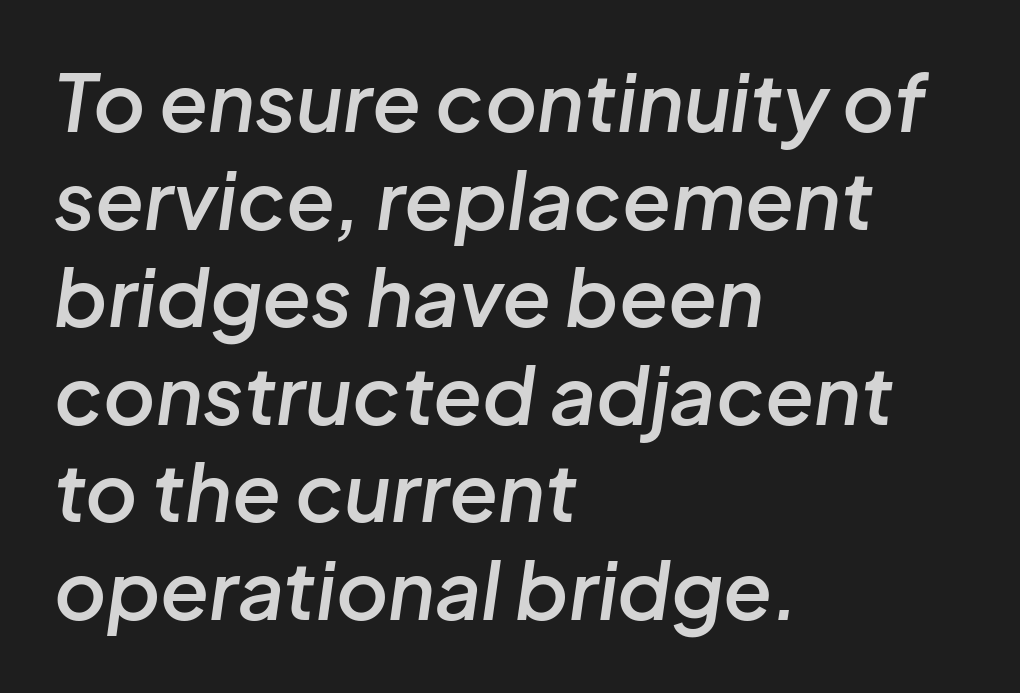
{"italic": "yes", "lean": "right", "slant_degrees": 8, "bold": "semi", "weight": "semibold", "width": "normal", "stroke_contrast": "low", "x_height": "medium", "monospaced": "no", "underline": "no", "align": "left", "line_spacing_ratio": 1.22, "letter_spacing": "normal", "letter_spacing_em": 0.0, "glyph_px": 80}
